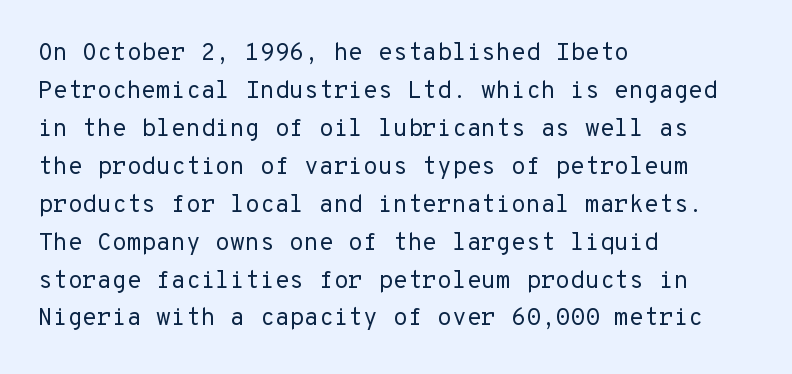
{"italic": "no", "bold": "no", "underline": "no", "align": "left", "line_spacing": "normal", "line_spacing_ratio": 1.58, "letter_spacing": "normal", "letter_spacing_em": 0.0, "glyph_px": 24}
